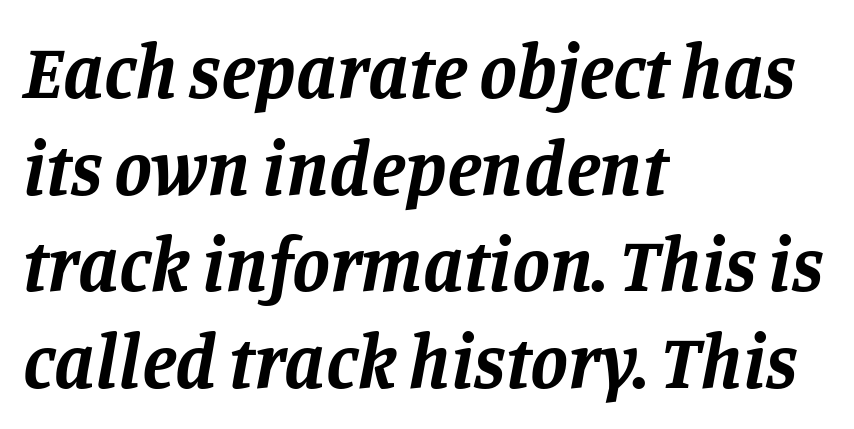
Q: Is the text bold? A: Yes.
Q: Is the text italic (slanted)? A: Yes, it leans right by about 11 degrees.
Q: Is the typeface a serif or a sans-serif typeface? A: Serif.
Q: Is the text underlined? A: No.
Q: How is the paragraph aligned? A: Left-aligned.
Q: Is the spacing between letters normal or unusually wide? A: Normal.
Q: Is the spacing between lines tight, normal or loose? A: Normal.
Q: Width (condensed, normal, or wide)? A: Normal.
Q: Stroke contrast? A: Low.
Q: x-height? A: Large.
Q: Monospaced? A: No.
